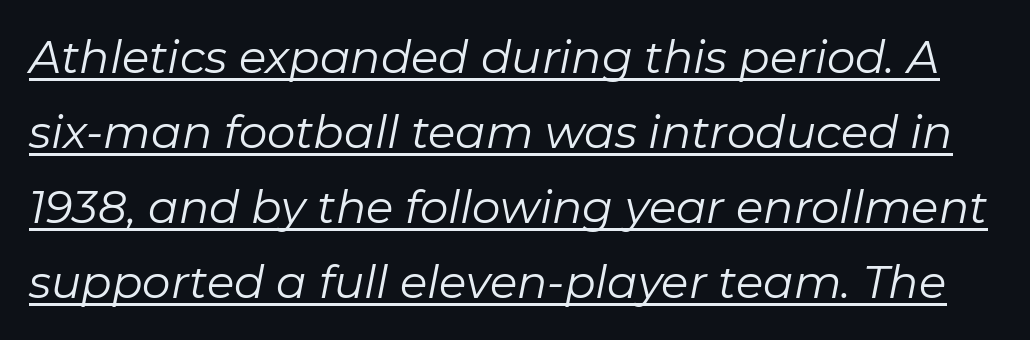
Q: Is the text bold? A: No.
Q: Is the text italic (slanted)? A: Yes, it leans right by about 11 degrees.
Q: Is the text underlined? A: Yes.
Q: Is the spacing between letters normal or unusually wide? A: Normal.
Q: Is the spacing between lines tight, normal or loose? A: Normal.
Q: Width (condensed, normal, or wide)? A: Normal.
Q: Stroke contrast? A: Low.
Q: x-height? A: Medium.
Q: Monospaced? A: No.
